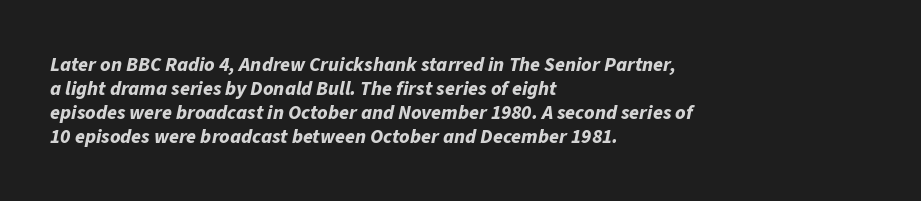
The image shows 20 px bold type, italic (leaning right); set left-aligned, line spacing 1.2x, normal letter spacing, not underlined.
